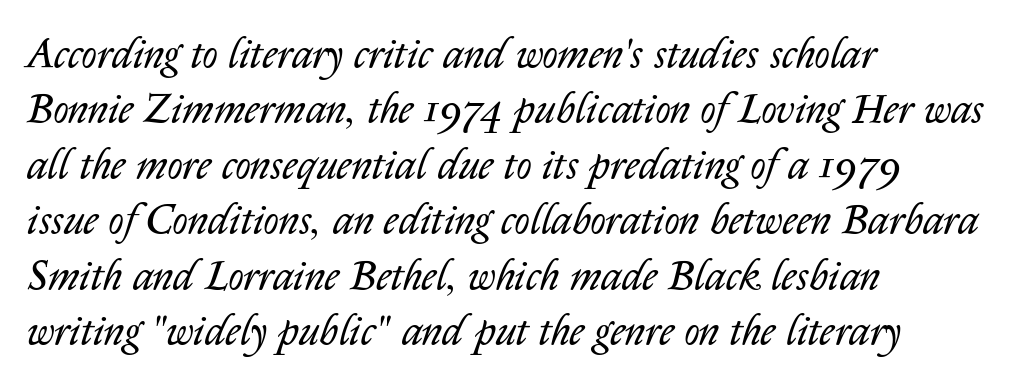
Would a proofreader flag this as italicized? Yes. Each letter keeps its own natural width here, so spacing adapts to shape. Glyph-to-glyph distance matches everyday printed text. The face looks like a standard text weight, possibly lighter.
